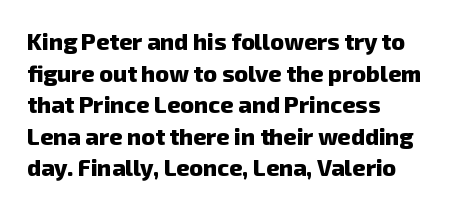
How are the letters spaced? Ordinarily, with no added tracking. Lines of text with bare space underneath. Casual observation: everything's shoved over to the left. Notice how thick the strokes are: this is what a full bold looks like.
